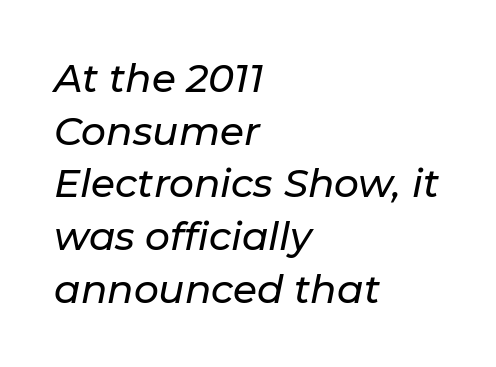
{"italic": "yes", "lean": "right", "slant_degrees": 11, "width": "normal", "stroke_contrast": "low", "x_height": "medium", "monospaced": "no", "underline": "no", "align": "left", "line_spacing": "normal", "line_spacing_ratio": 1.35, "letter_spacing": "normal", "letter_spacing_em": 0.0, "glyph_px": 39}
